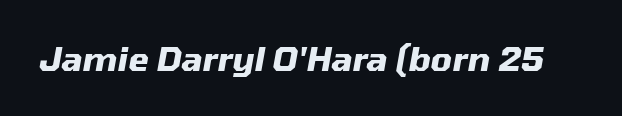
The image shows 33 px heavy type, italic (leaning right); set normal letter spacing, not underlined; medium stroke contrast and a medium x-height.
